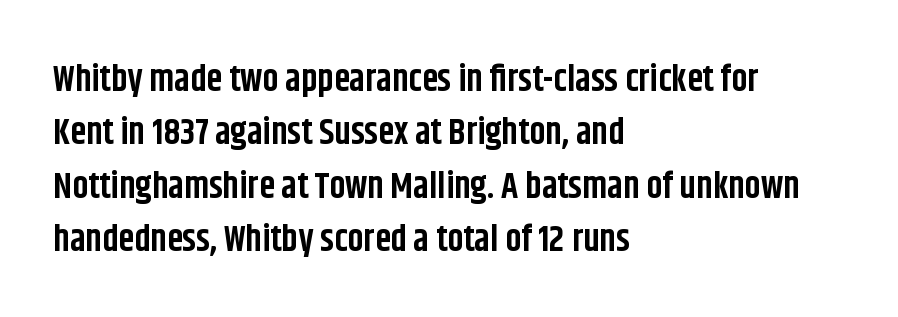
The image shows 36 px bold, condensed sans-serif type, upright; set left-aligned, normal line spacing (1.48x), normal letter spacing, not underlined; low stroke contrast and a large x-height.
